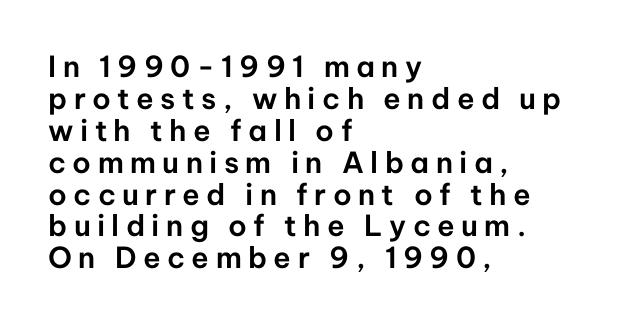
The image shows 29 px sans-serif type, upright; set left-aligned, tight line spacing (1.1x), unusually wide letter spacing (+0.22 em), not underlined; low stroke contrast and a medium x-height.
